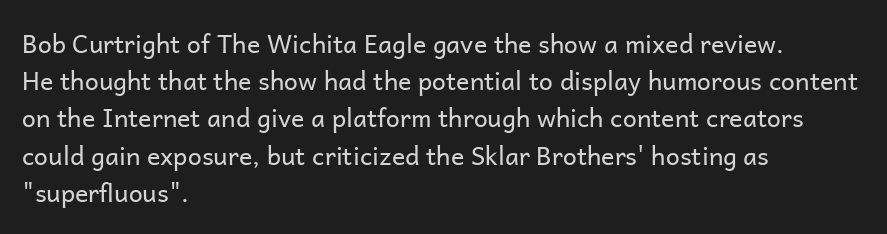
The image shows 25 px text type, upright; set left-aligned, normal line spacing (1.49x), normal letter spacing, not underlined.
